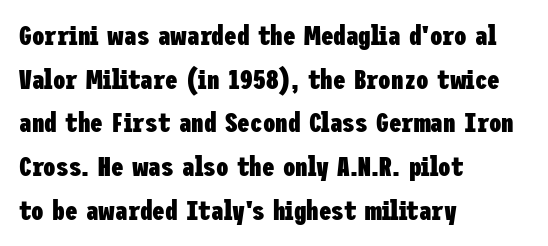
I'd call this a sans setting — the letters go barefoot. Leftover space on each line is placed entirely after the last word. Vertically, the passage feels balanced, rows spaced as you'd expect. Does the lettering tilt? It doesn't — this is upright. Clear beneath every line of the passage.
